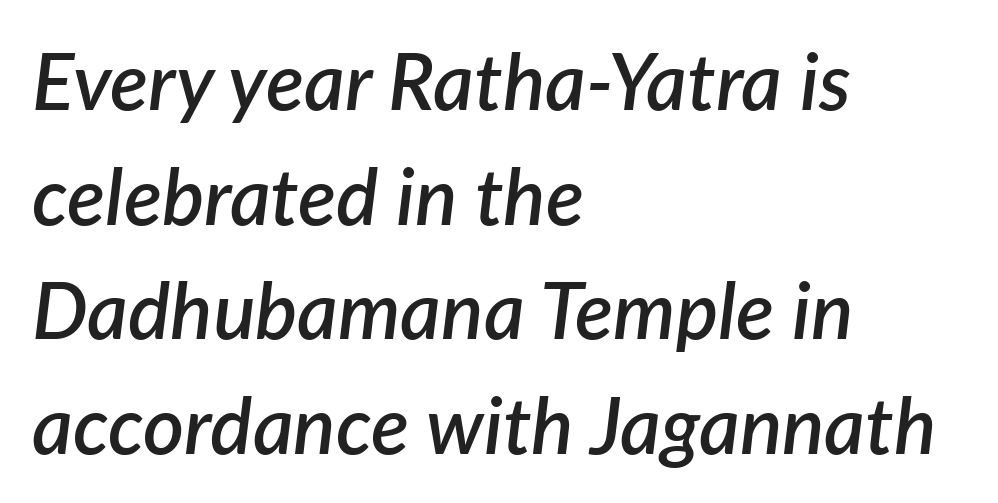
{"italic": "yes", "lean": "right", "slant_degrees": 7, "bold": "semi", "weight": "semibold", "width": "normal", "stroke_contrast": "low", "x_height": "medium", "monospaced": "no", "underline": "no", "align": "left", "line_spacing": "normal", "line_spacing_ratio": 1.45, "letter_spacing": "normal", "letter_spacing_em": 0.0, "glyph_px": 79}
